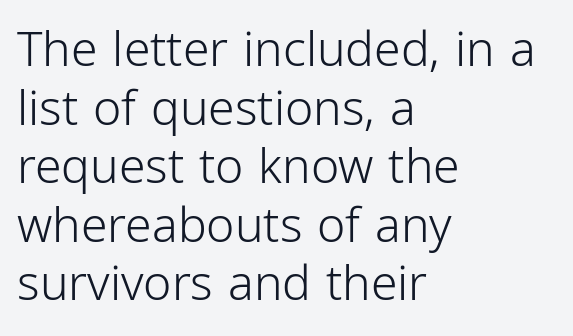
Line starts are locked; line ends wander. No extra ink here — the face is not bold. Posture: upright roman. This sample has the flowing, uneven cadence of proportional lettering. Any mark beneath the type? The region is blank.
